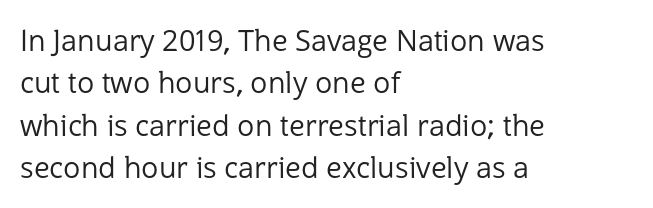
Quick note: not italic, upright. Nobody touched the tracking dial on this one. Teacher's note: observe the even left margin — that is flush-left alignment. No heavy texture on the line: the type isn't bold. Serifs: no, the terminals of the letterforms are clean. Each letter keeps its own natural width here, so spacing adapts to shape.
